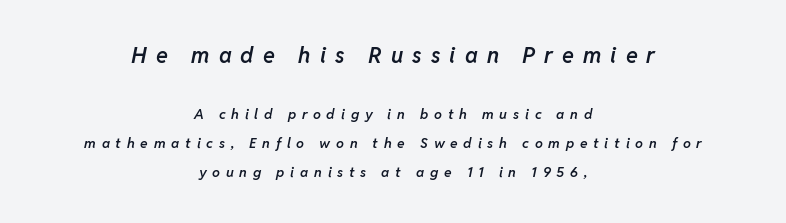
The image shows 22 px text type, italic (leaning right); set centered, loose line spacing (2.09x), unusually wide letter spacing (+0.41 em), not underlined; the first (top) block is 1.57x larger.
